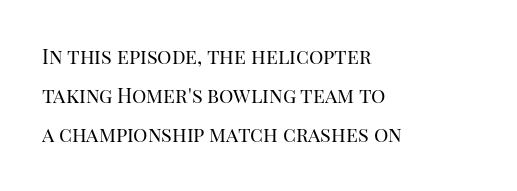
The image shows 20 px text type, upright; set left-aligned, loose line spacing (1.96x), normal letter spacing, not underlined.
